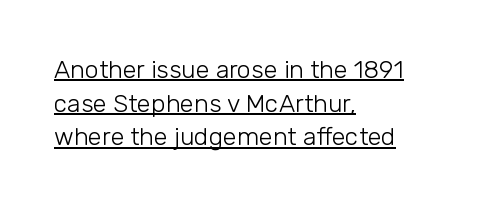
{"italic": "no", "bold": "no", "underline": "yes", "align": "left", "line_spacing": "normal", "line_spacing_ratio": 1.35, "letter_spacing": "normal", "letter_spacing_em": 0.0, "glyph_px": 25}
